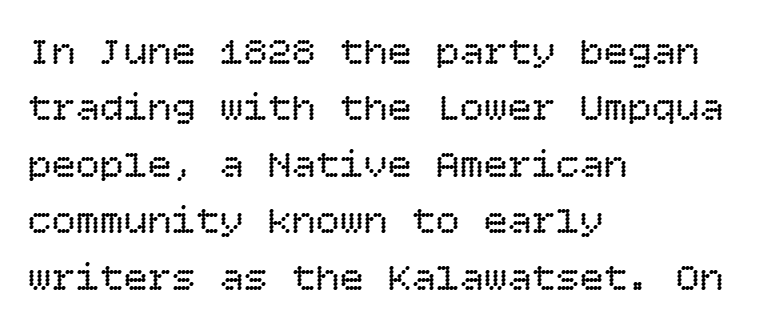
{"italic": "no", "bold": "no", "weight": "regular", "width": "normal", "stroke_contrast": "low", "x_height": "large", "underline": "no", "align": "left", "line_spacing": "normal", "line_spacing_ratio": 1.41, "letter_spacing": "normal", "letter_spacing_em": 0.0, "glyph_px": 40}
